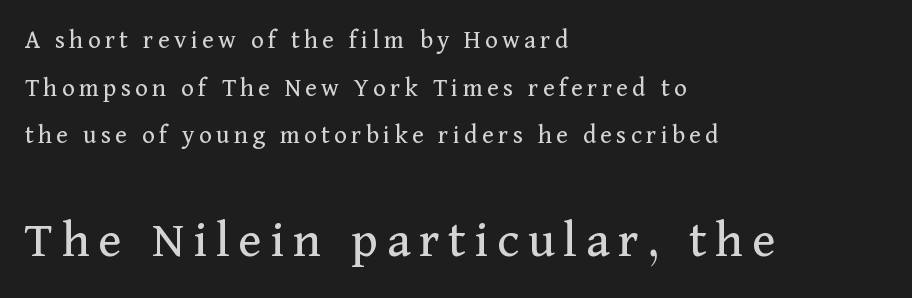
The image shows 54 px regular-weight serif type, upright; set left-aligned, line spacing 1.76x, not underlined; the second (bottom) block is 2.0x larger; medium stroke contrast and a medium x-height.
